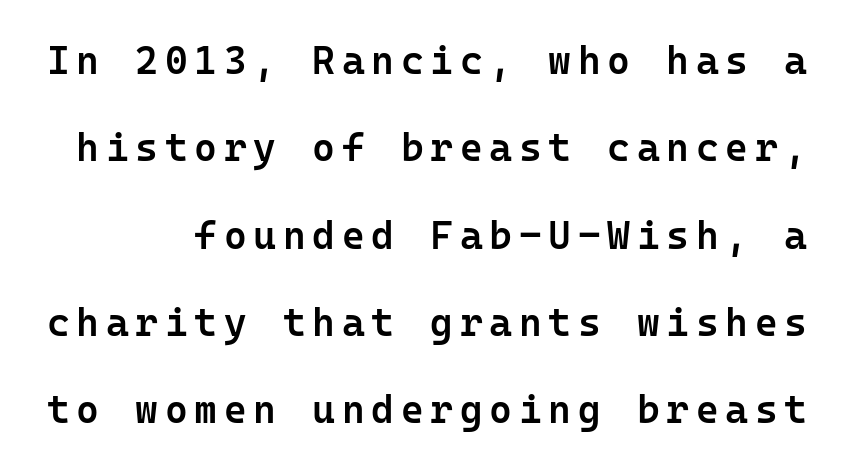
Posture: vertical. Stroke terminals: plain, sans-serif. Descender tails drop into unmarked territory. A typesetter would call this leading open, well beyond the default.
